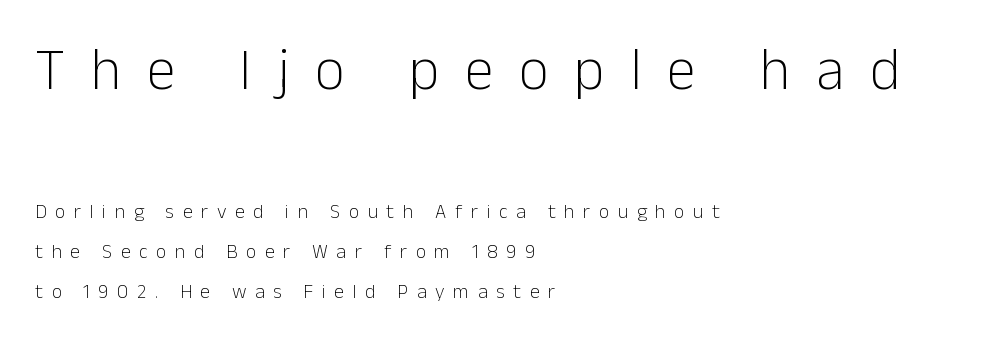
Vertical stems look standard width or narrower in stroke. Vertically, the passage feels expansive, rows floating well apart. Each row of text sits above clean, open space. Proportional: the letters do not fall into vertical columns. A typesetter would label this face a sans. Glyph-to-glyph distance is far greater than everyday printed text.
